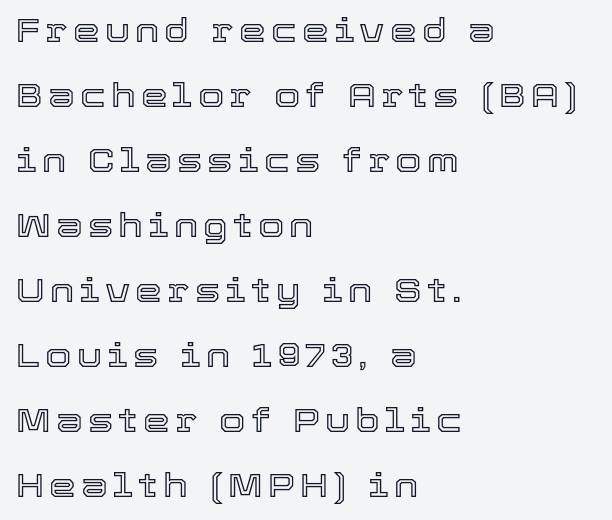
The designer dialed line spacing up above the default. One-word summary of the alignment: left. Rule under the text: the space is simply empty. You can tell it's not italic because the verticals are truly vertical. This sample has the flowing, uneven cadence of proportional lettering.
